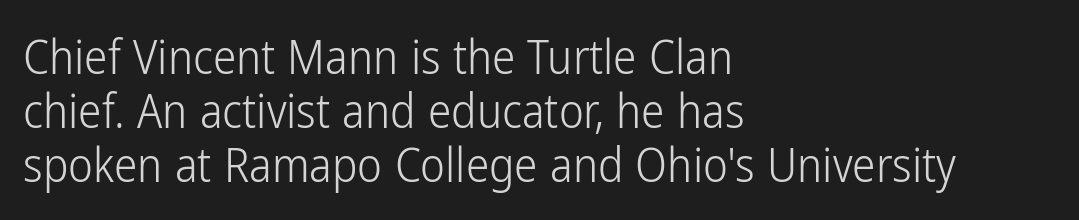
Q: Is the text bold? A: No.
Q: Is the text italic (slanted)? A: No, it is upright.
Q: Is the typeface a serif or a sans-serif typeface? A: Sans-serif.
Q: Is the text underlined? A: No.
Q: How is the paragraph aligned? A: Left-aligned.
Q: Is the spacing between letters normal or unusually wide? A: Normal.
Q: Is the spacing between lines tight, normal or loose? A: Tight.
Q: Width (condensed, normal, or wide)? A: Condensed.
Q: Stroke contrast? A: Low.
Q: x-height? A: Medium.
Q: Monospaced? A: No.
